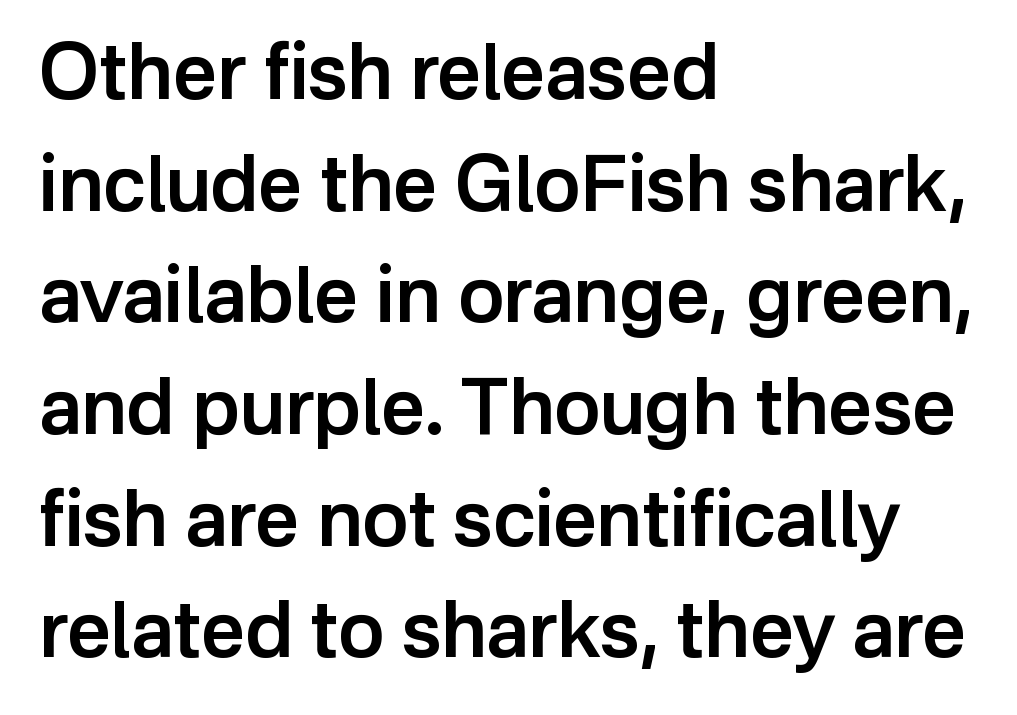
Do the letters lean? They stand straight. Horizontal bands of white between lines are of average thickness. Visually the block forms a straight wall on the left and a jagged coastline on the right. Between one letter and the next there's only the usual sliver of space. A clean baseline with only descenders dipping below it. I'd call this a sans setting — the letters go barefoot.
